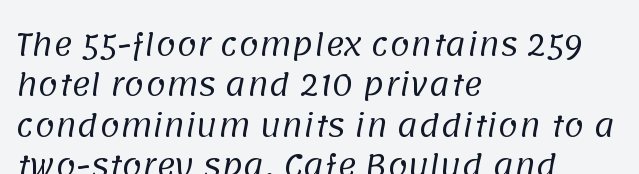
Check the space under the baseline: it is left empty. Observe the absence of serifs on each vertical stroke in this sample. Compared with a centered layout, this one pins lines to the left instead. Bold? No — there's no thickening of the strokes.
